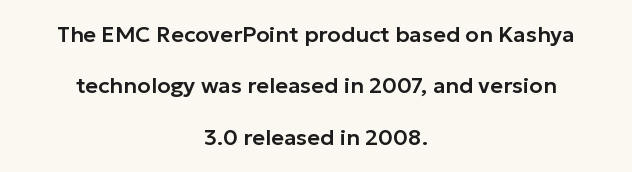
{"italic": "no", "underline": "no", "align": "center", "line_spacing": "loose", "line_spacing_ratio": 2.34, "letter_spacing": "normal", "letter_spacing_em": 0.0, "glyph_px": 22}
